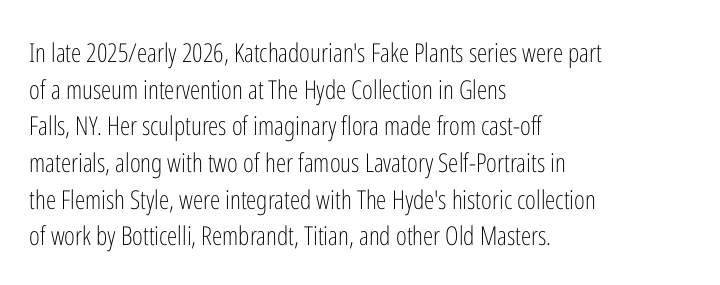
In CSS terms this would be text-align: left. The words here are not underlined. The font is comparable to plain body text, perhaps lighter. Every character sits straight up, as roman type does. The vertical gap from one line to the next is medium. Compared with typical body copy, the letter spacing here is the same.
